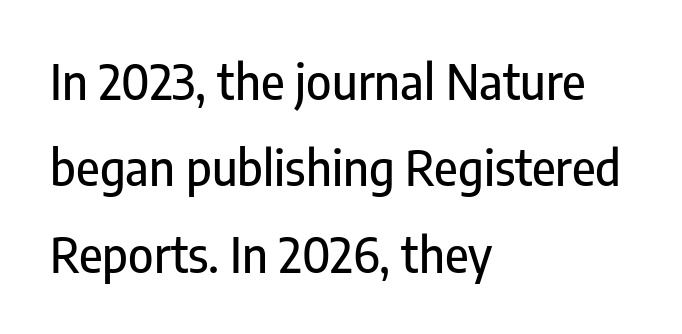
Q: Is the text italic (slanted)? A: No, it is upright.
Q: Is the typeface a serif or a sans-serif typeface? A: Sans-serif.
Q: Is the text underlined? A: No.
Q: How is the paragraph aligned? A: Left-aligned.
Q: Is the spacing between letters normal or unusually wide? A: Normal.
Q: Width (condensed, normal, or wide)? A: Condensed.
Q: Stroke contrast? A: Low.
Q: x-height? A: Medium.
Q: Monospaced? A: No.
